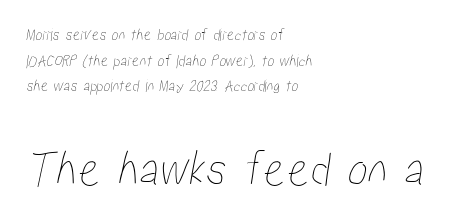
{"width": "condensed", "stroke_contrast": "low", "x_height": "medium", "monospaced": "no", "underline": "no", "align": "left", "line_spacing": "normal", "line_spacing_ratio": 1.51, "letter_spacing": "normal", "letter_spacing_em": 0.0, "larger_block": "second", "size_ratio": 3.0, "glyph_px": 51}
